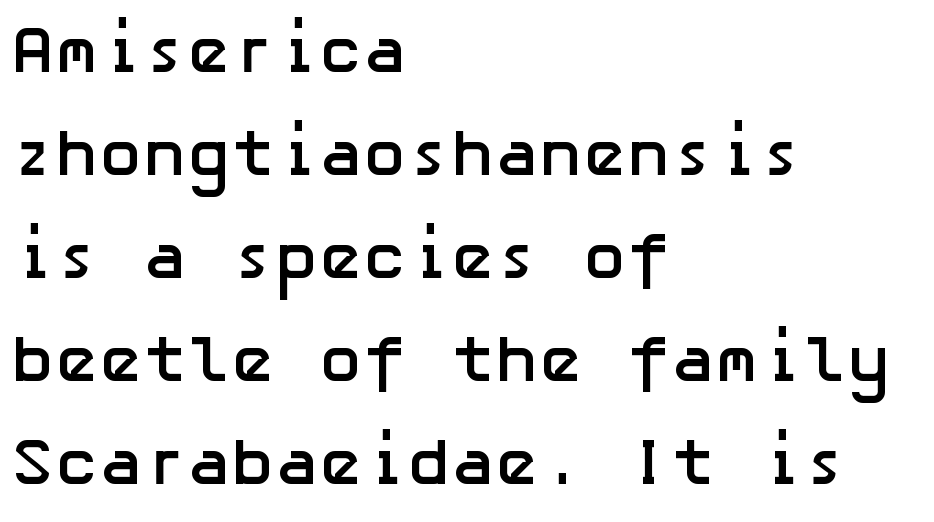
The image shows 66 px semibold sans-serif type, upright; set left-aligned, normal line spacing (1.56x), normal letter spacing, not underlined; low stroke contrast and a medium x-height.
